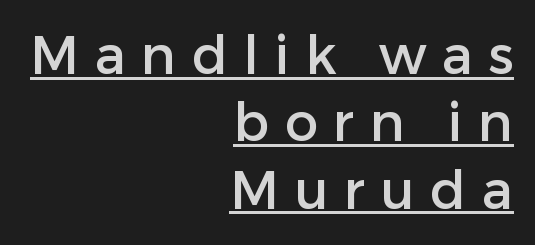
The rendering shows plain stroke endings on the letterforms — a sans-serif design. If you drew a ruler down the right edge, every line would touch it. Does extra space separate the letters? Yes, quite a lot of it. The leading is moderate, giving the passage an even texture. Has an underline been added? It has.
